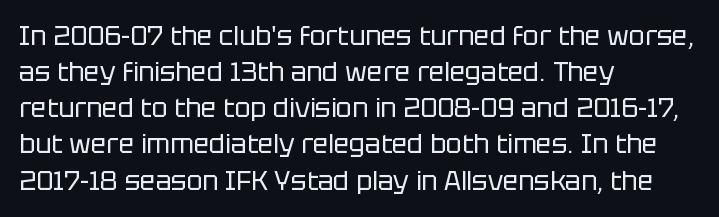
{"italic": "no", "bold": "no", "underline": "no", "align": "left", "line_spacing": "normal", "line_spacing_ratio": 1.39, "letter_spacing": "normal", "letter_spacing_em": 0.0, "glyph_px": 26}
